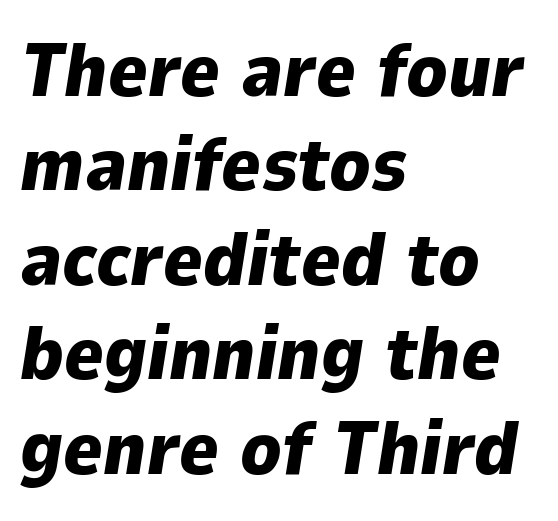
Quick note: interline space is typical. You could not count columns in this text — the font is proportionally spaced. These lines were composed using italics. The face used here is rendered with its standard letterfit.
